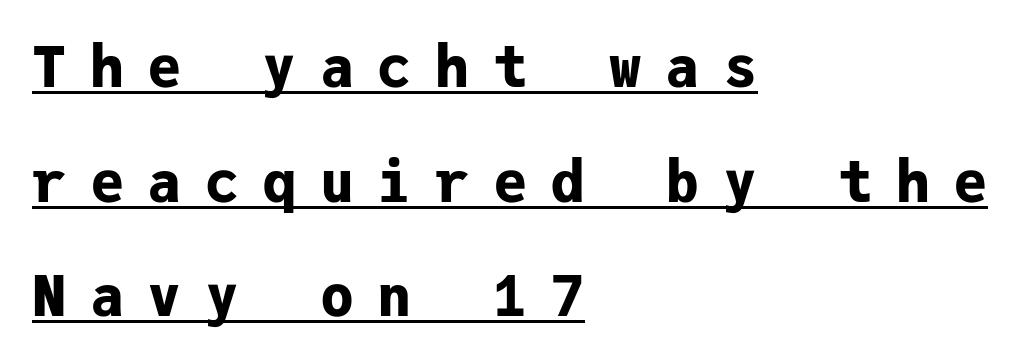
Q: Is the text bold? A: Yes.
Q: Is the text italic (slanted)? A: No, it is upright.
Q: Is the typeface a serif or a sans-serif typeface? A: Sans-serif.
Q: Is the text underlined? A: Yes.
Q: How is the paragraph aligned? A: Left-aligned.
Q: Is the spacing between letters normal or unusually wide? A: Unusually wide.
Q: Is the spacing between lines tight, normal or loose? A: Loose.
Q: Width (condensed, normal, or wide)? A: Normal.
Q: Stroke contrast? A: Low.
Q: x-height? A: Medium.
Q: Monospaced? A: Yes.
